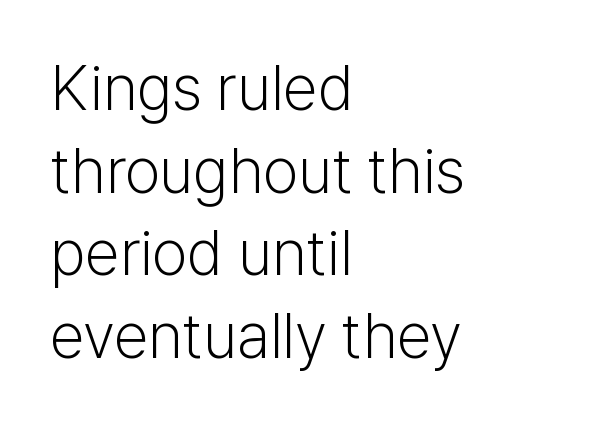
Proportional: the letters do not fall into vertical columns. Which margin do the lines hug? The left one — the right edge is uneven. This block has exactly the height ordinary leading produces. The typeface has the unassuming heft of standard copy or less. Tracking here is standard; glyphs follow each other at the usual distance. This sample uses an upright cut, with every glyph sitting square on the baseline.
